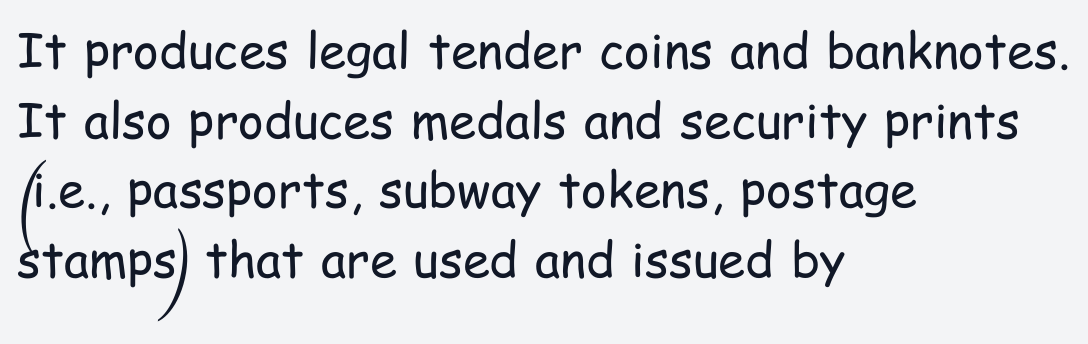
If you measured baseline to baseline, you'd find a middling distance. This is roman type, the default non-slanted kind. Are there feet on the stems? There aren't — it's a sans. These lines stack with their left ends in a neat column. The specimen omits any rule beneath the text block's lines.
